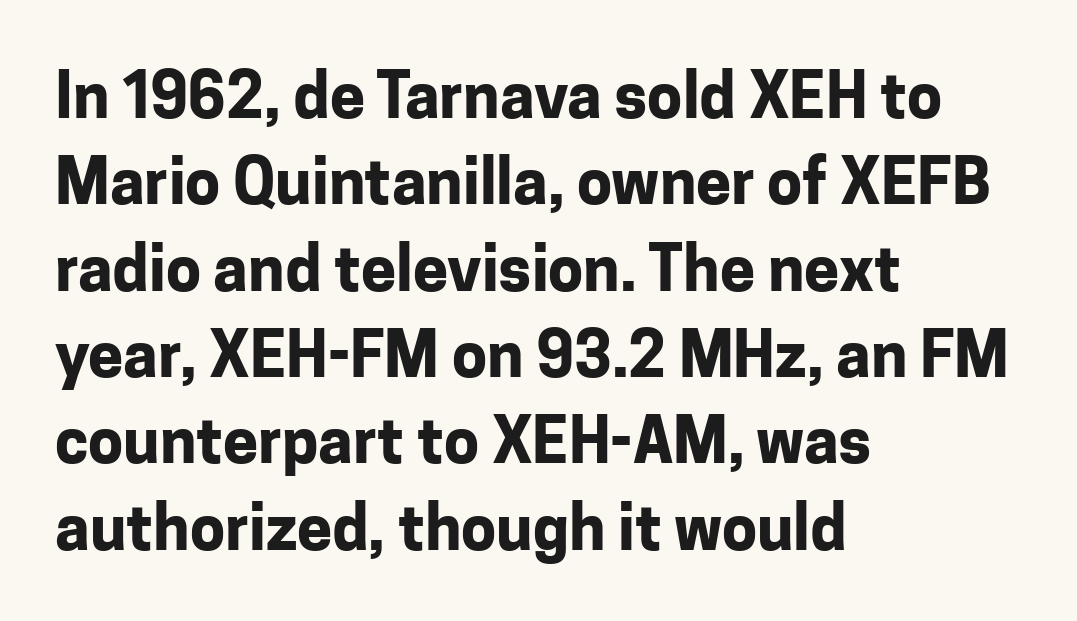
Spacing verdict: proportional, widths tailored to each character. Line beginnings align vertically; line endings do not. These lines are composed in type without serifs. Glance below the letters and you will spot only blank space. These words are printed bold, with thick strokes throughout. Whoever set this chose a conventional vertical rhythm.
